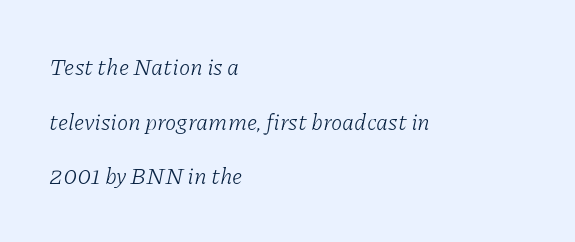
Vertical spacing — loose. Think standard paragraph weight, or any step lighter than that. Type without underlining. The type is set solid horizontally, with unmodified tracking. You can tell it's italic because the verticals aren't actually vertical.
